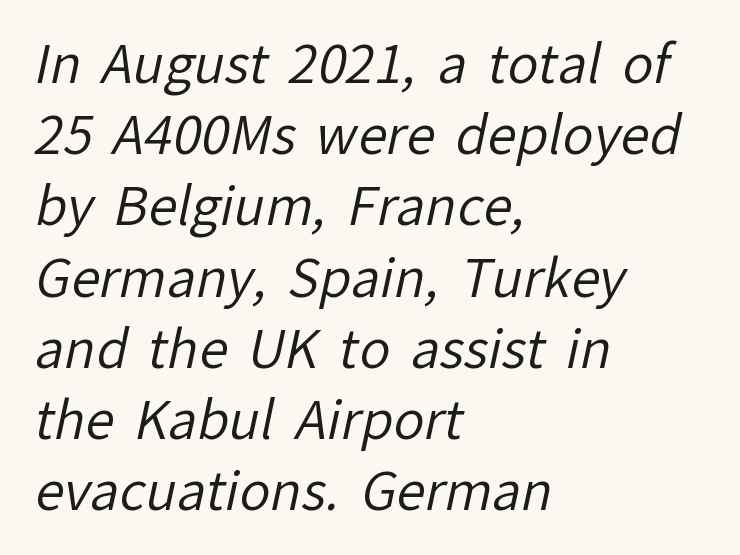
Spacing between characters is what you'd get straight out of the box. The weight tops out at a normal text grade. The zone under the glyphs is completely vacant. In terms of letterform style, serifs are entirely absent.
